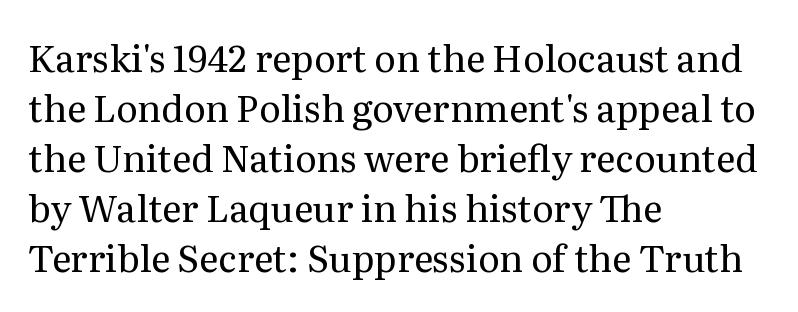
Q: Is the text bold? A: No.
Q: Is the text italic (slanted)? A: No, it is upright.
Q: Is the typeface a serif or a sans-serif typeface? A: Serif.
Q: Is the text underlined? A: No.
Q: How is the paragraph aligned? A: Left-aligned.
Q: Is the spacing between letters normal or unusually wide? A: Normal.
Q: Is the spacing between lines tight, normal or loose? A: Normal.
Q: Width (condensed, normal, or wide)? A: Normal.
Q: Stroke contrast? A: Medium.
Q: x-height? A: Medium.
Q: Monospaced? A: No.
